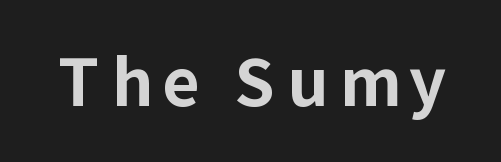
Q: Is the text bold? A: Yes.
Q: Is the text italic (slanted)? A: No, it is upright.
Q: Is the typeface a serif or a sans-serif typeface? A: Sans-serif.
Q: Is the text underlined? A: No.
Q: Width (condensed, normal, or wide)? A: Normal.
Q: Stroke contrast? A: Low.
Q: x-height? A: Medium.
Q: Monospaced? A: No.
